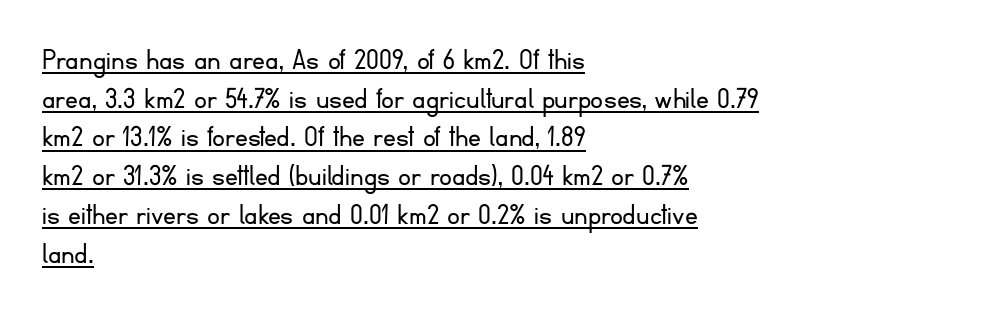
{"serif": "no", "italic": "no", "bold": "no", "weight": "light", "width": "normal", "stroke_contrast": "low", "x_height": "small", "monospaced": "no", "underline": "yes", "align": "left", "line_spacing_ratio": 1.21, "letter_spacing": "normal", "letter_spacing_em": 0.0, "glyph_px": 32}
